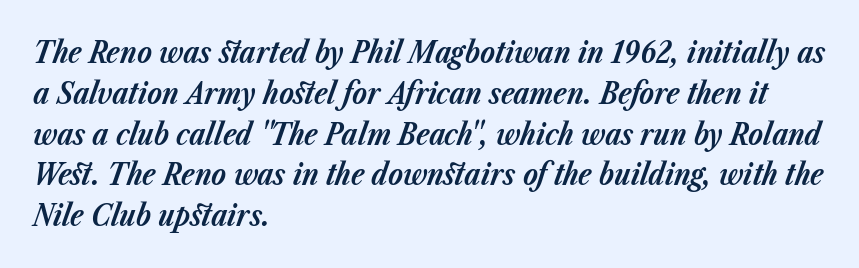
{"italic": "yes", "lean": "right", "slant_degrees": 23, "bold": "yes", "weight": "bold", "width": "normal", "stroke_contrast": "low", "x_height": "medium", "monospaced": "no", "underline": "no", "align": "left", "line_spacing": "normal", "line_spacing_ratio": 1.36, "letter_spacing": "normal", "letter_spacing_em": 0.0, "glyph_px": 30}
